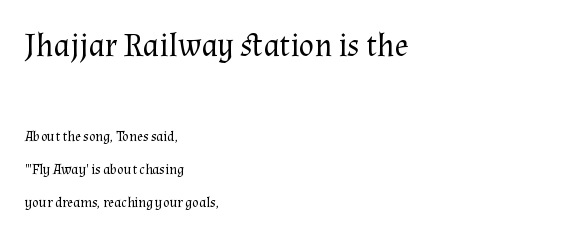
{"italic": "no", "bold": "no", "weight": "regular", "width": "normal", "stroke_contrast": "medium", "x_height": "medium", "monospaced": "no", "underline": "no", "align": "left", "line_spacing": "loose", "line_spacing_ratio": 2.38, "letter_spacing": "normal", "letter_spacing_em": 0.0, "larger_block": "first", "size_ratio": 2.29, "glyph_px": 32}
